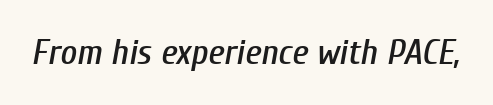
The image shows 36 px condensed type, italic (leaning right); set normal letter spacing, not underlined; low stroke contrast and a medium x-height.
